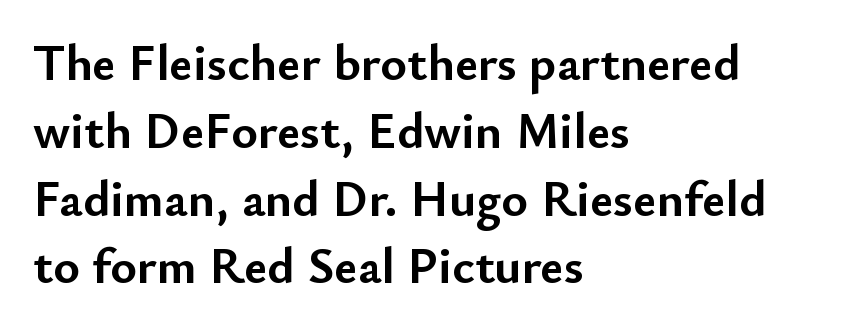
No feet cap the strokes, marking this as sans-serif type. Bare-footed words on every line. Notice how descenders clear the ascenders below comfortably — that's standard leading. Strong, thick strokes mark this as bold type.
